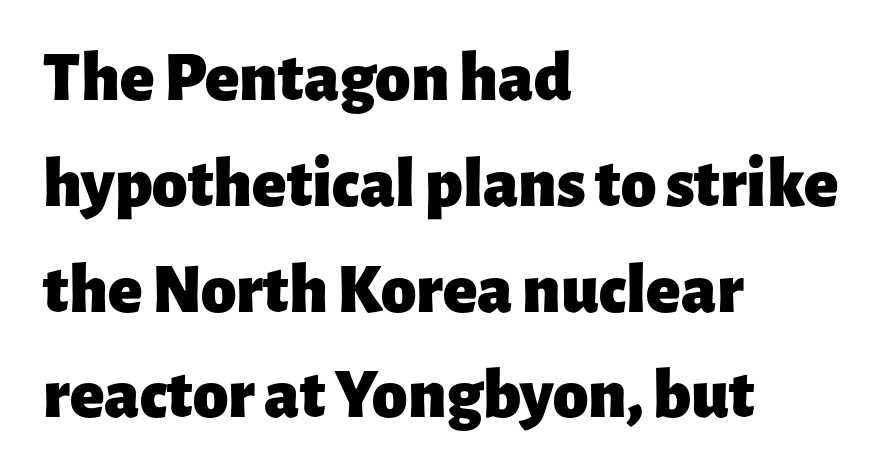
The image shows 71 px heavy sans-serif type, upright; set left-aligned, normal line spacing (1.49x), normal letter spacing, not underlined; low stroke contrast and a medium x-height.
